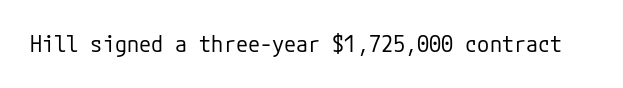
The space directly below the letters is spotless. Quick note: not italic, upright. The line texture is even and compact thanks to regular tracking. These glyphs show unthickened strokes, regular width or finer.
